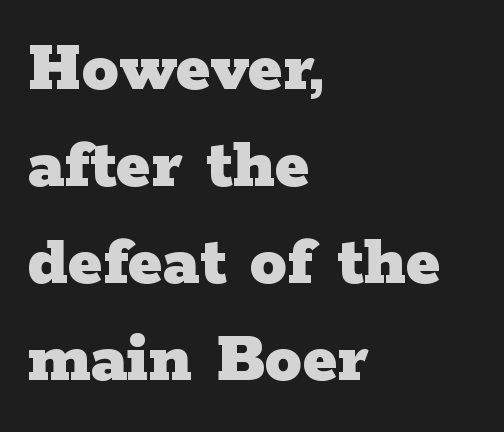
Reading down the column, the eye jumps a familiar distance to each next line. These lines stack with their left ends in a neat column. Words float on clear page, feet unadorned. These lines keep a tight, regular rhythm from letter to letter.
